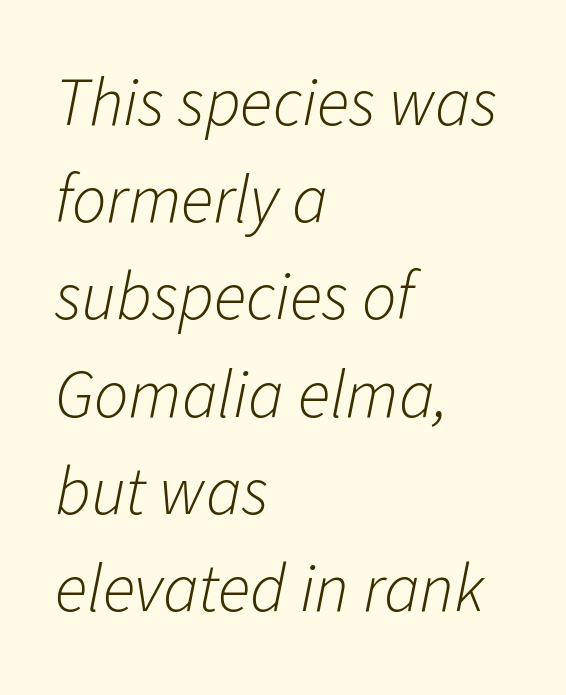
Q: Is the text bold? A: No.
Q: Is the text italic (slanted)? A: Yes, it leans right by about 11 degrees.
Q: Is the text underlined? A: No.
Q: How is the paragraph aligned? A: Left-aligned.
Q: Is the spacing between letters normal or unusually wide? A: Normal.
Q: Is the spacing between lines tight, normal or loose? A: Normal.
Q: Width (condensed, normal, or wide)? A: Normal.
Q: Stroke contrast? A: Low.
Q: x-height? A: Medium.
Q: Monospaced? A: No.
